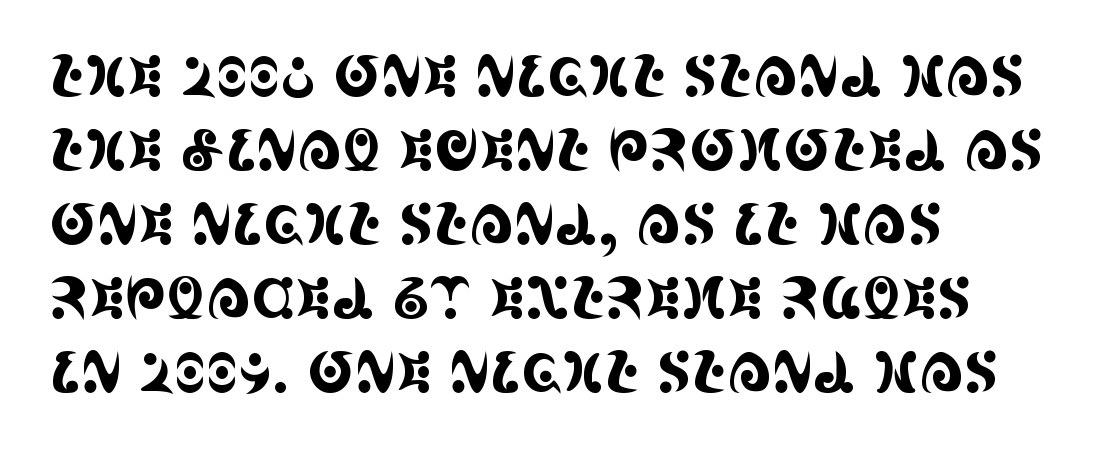
{"serif": "yes", "italic": "no", "width": "condensed", "x_height": "large", "monospaced": "no", "underline": "no", "align": "left", "line_spacing": "normal", "line_spacing_ratio": 1.32, "letter_spacing": "normal", "letter_spacing_em": 0.0, "glyph_px": 56}
